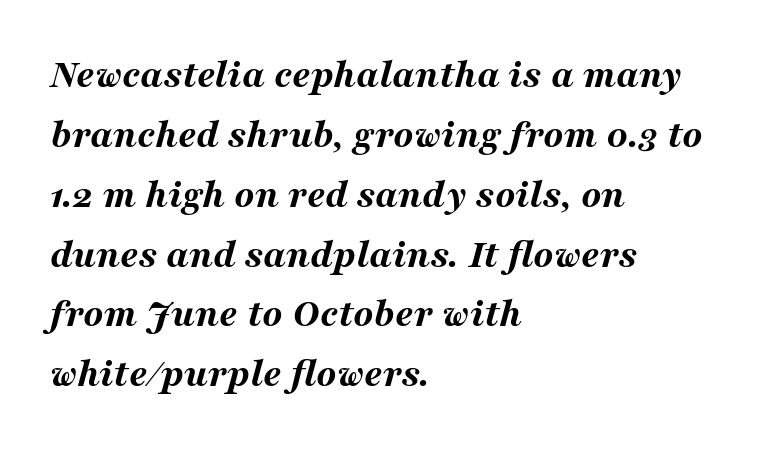
In CSS terms this would be text-align: left. The leading is moderate, giving the passage an even texture. Think of a printed novel: that variable character pitch is what you see here. This rendering features lettering with no underline. How are the letters spaced? Ordinarily, with no added tracking. Italic: yes, the glyphs are oblique.
